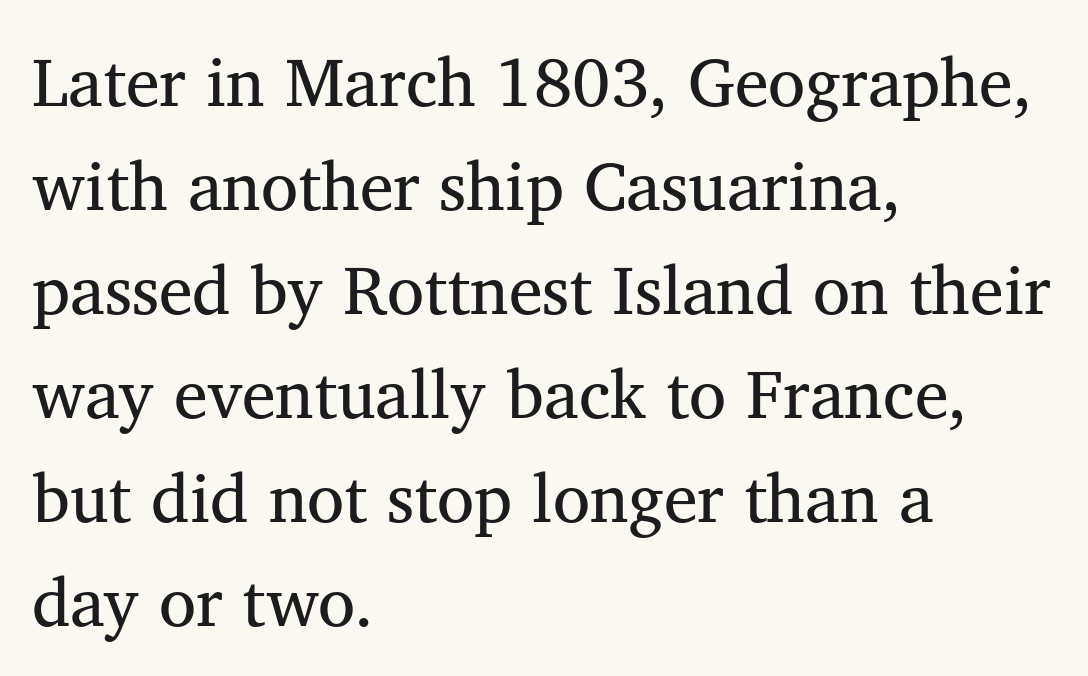
The image shows 68 px regular-weight serif type, upright; set left-aligned, normal line spacing (1.53x), normal letter spacing, not underlined; medium stroke contrast and a medium x-height.
